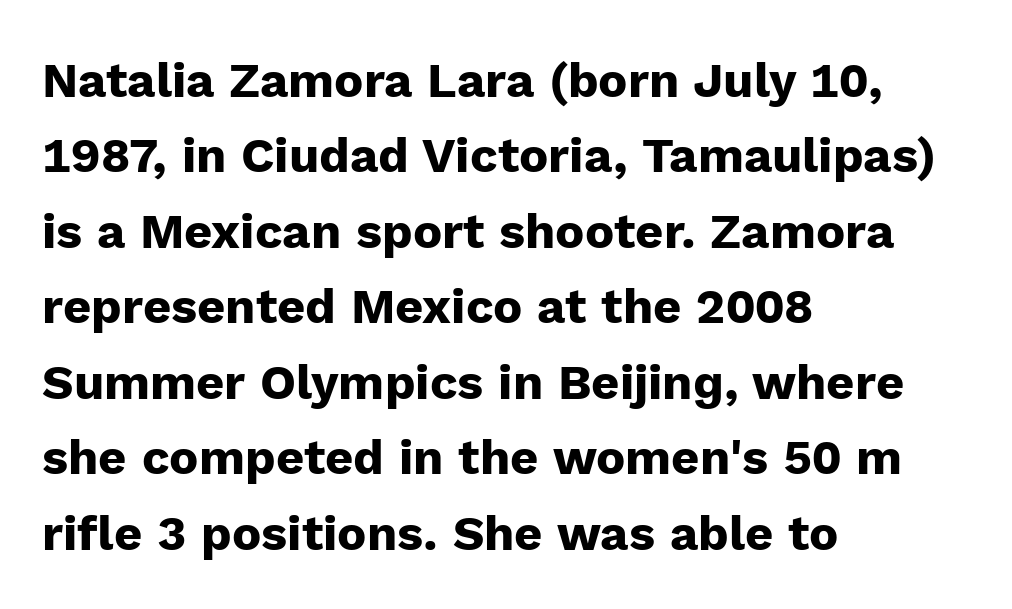
Q: Is the text bold? A: Yes.
Q: Is the text italic (slanted)? A: No, it is upright.
Q: Is the typeface a serif or a sans-serif typeface? A: Sans-serif.
Q: Is the text underlined? A: No.
Q: How is the paragraph aligned? A: Left-aligned.
Q: Is the spacing between letters normal or unusually wide? A: Normal.
Q: Is the spacing between lines tight, normal or loose? A: Normal.
Q: Width (condensed, normal, or wide)? A: Normal.
Q: Stroke contrast? A: Low.
Q: x-height? A: Medium.
Q: Monospaced? A: No.
